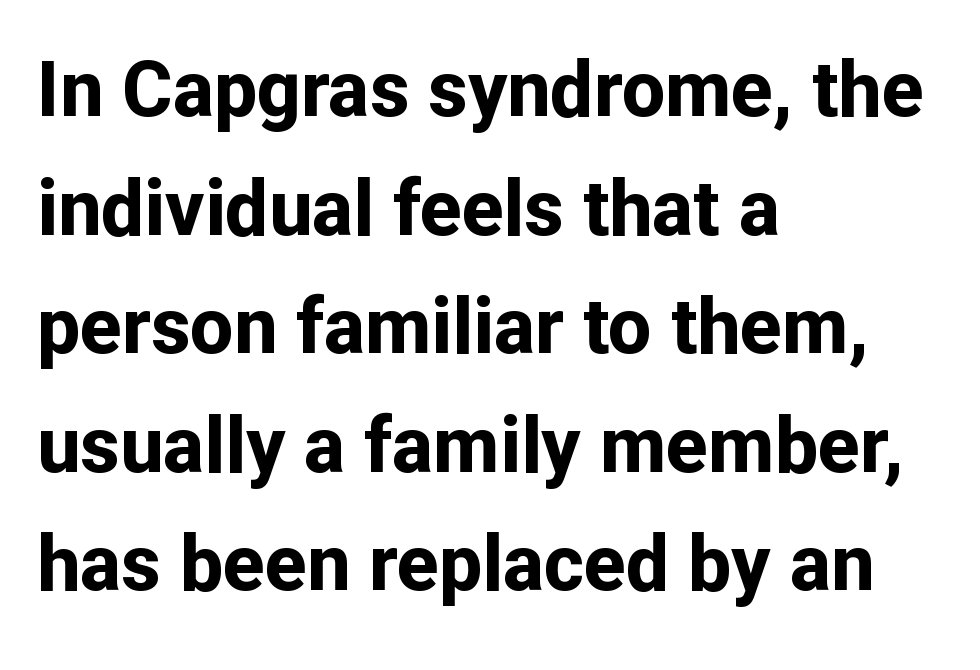
Q: Is the text bold? A: Yes.
Q: Is the text italic (slanted)? A: No, it is upright.
Q: Is the typeface a serif or a sans-serif typeface? A: Sans-serif.
Q: Is the text underlined? A: No.
Q: How is the paragraph aligned? A: Left-aligned.
Q: Is the spacing between letters normal or unusually wide? A: Normal.
Q: Is the spacing between lines tight, normal or loose? A: Normal.
Q: Width (condensed, normal, or wide)? A: Normal.
Q: Stroke contrast? A: Low.
Q: x-height? A: Medium.
Q: Monospaced? A: No.
